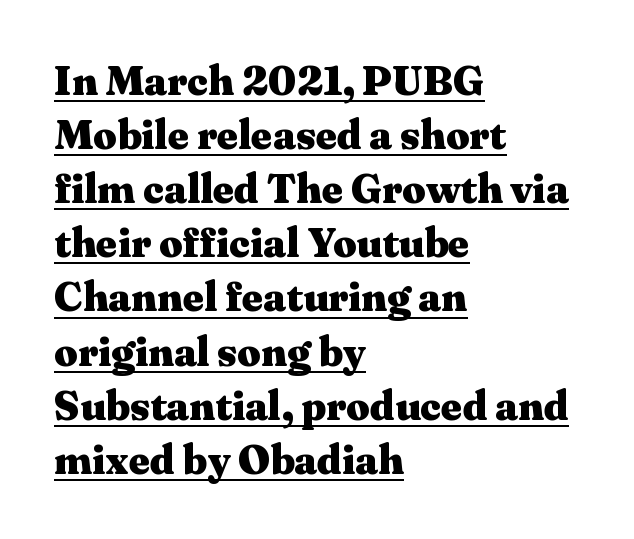
The image shows 41 px heavy, wide serif type, upright; set left-aligned, normal line spacing (1.32x), normal letter spacing, underlined; medium stroke contrast and a medium x-height.
